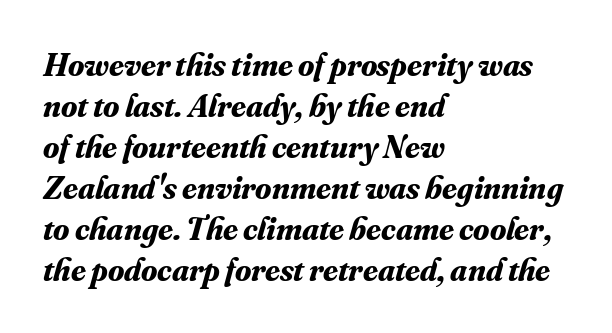
Q: Is the text bold? A: Yes.
Q: Is the text italic (slanted)? A: Yes, it leans right by about 16 degrees.
Q: Is the typeface a serif or a sans-serif typeface? A: Serif.
Q: Is the text underlined? A: No.
Q: How is the paragraph aligned? A: Left-aligned.
Q: Is the spacing between letters normal or unusually wide? A: Normal.
Q: Width (condensed, normal, or wide)? A: Normal.
Q: Stroke contrast? A: Medium.
Q: x-height? A: Small.
Q: Monospaced? A: No.
